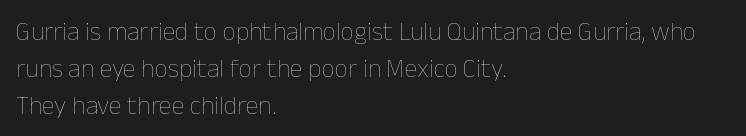
{"italic": "no", "bold": "no", "underline": "no", "align": "left", "line_spacing": "normal", "line_spacing_ratio": 1.42, "letter_spacing": "normal", "letter_spacing_em": 0.0, "glyph_px": 26}
